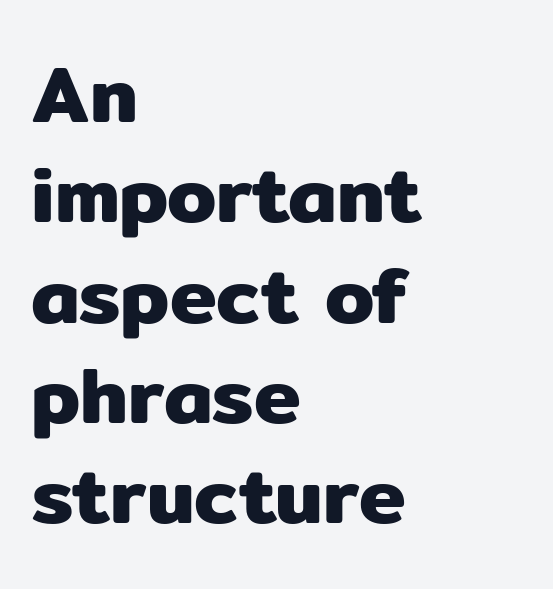
Compared with typical body copy, the letter spacing here is the same. Vertical strokes here are truly vertical. Stroke terminals: plain, sans-serif. You could not count columns in this text — the font is proportionally spaced. The setting favours the left margin, as ordinary paragraphs usually do.
